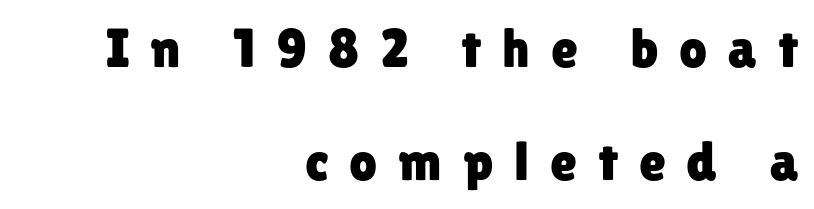
{"serif": "no", "italic": "no", "width": "normal", "stroke_contrast": "low", "x_height": "medium", "monospaced": "no", "underline": "no", "align": "right", "line_spacing": "loose", "line_spacing_ratio": 2.05, "letter_spacing": "wide", "letter_spacing_em": 0.38, "glyph_px": 55}
